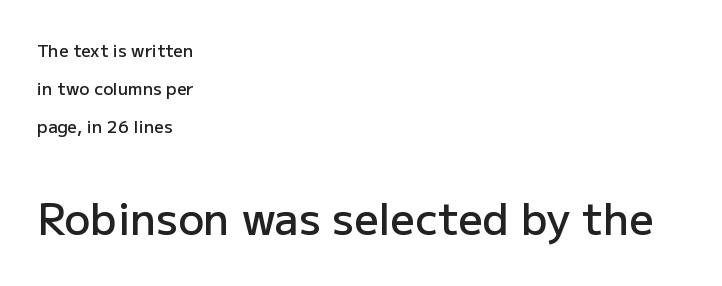
{"serif": "no", "italic": "no", "bold": "semi", "weight": "semibold", "width": "normal", "stroke_contrast": "low", "x_height": "medium", "monospaced": "no", "underline": "no", "align": "left", "line_spacing": "loose", "line_spacing_ratio": 2.23, "letter_spacing": "normal", "letter_spacing_em": 0.0, "larger_block": "second", "size_ratio": 2.53, "glyph_px": 43}
